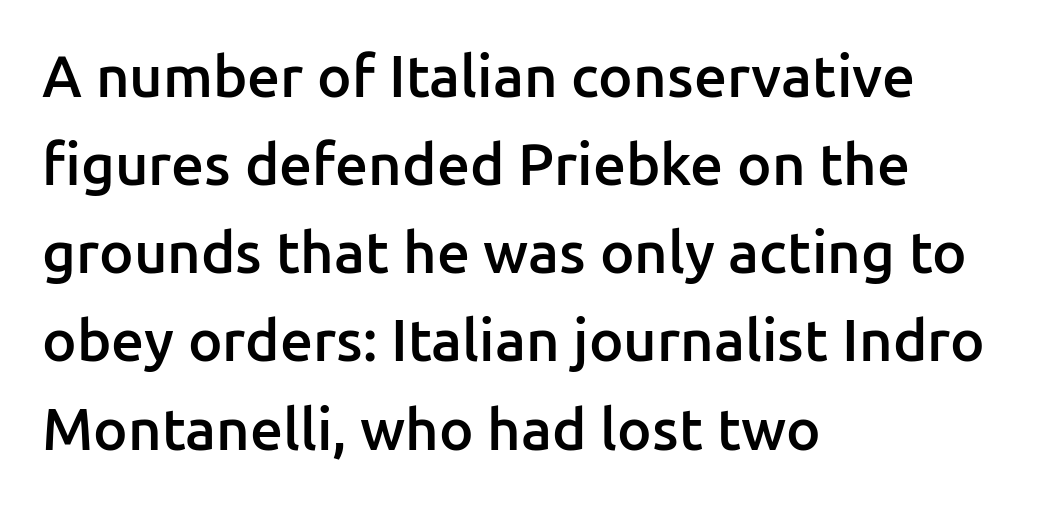
The image shows 58 px semibold sans-serif type, upright; set left-aligned, normal line spacing (1.52x), normal letter spacing, not underlined; low stroke contrast and a medium x-height.
